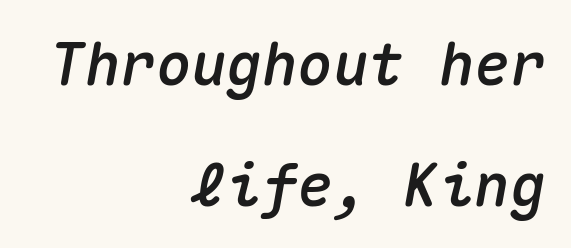
The image shows 59 px text type, italic (leaning right), monospaced; set right-aligned, loose line spacing (2.05x), normal letter spacing, not underlined; medium stroke contrast and a medium x-height.
